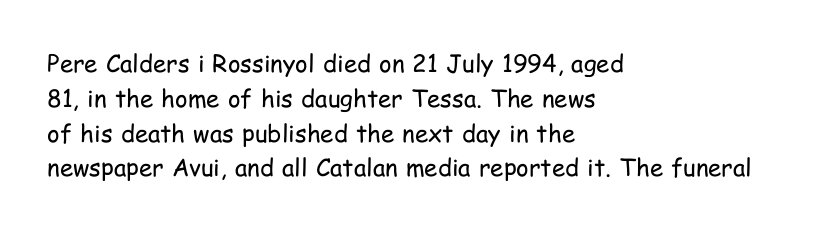
Q: Is the text bold? A: No.
Q: Is the text italic (slanted)? A: No, it is upright.
Q: Is the text underlined? A: No.
Q: How is the paragraph aligned? A: Left-aligned.
Q: Is the spacing between letters normal or unusually wide? A: Normal.
Q: Is the spacing between lines tight, normal or loose? A: Normal.
